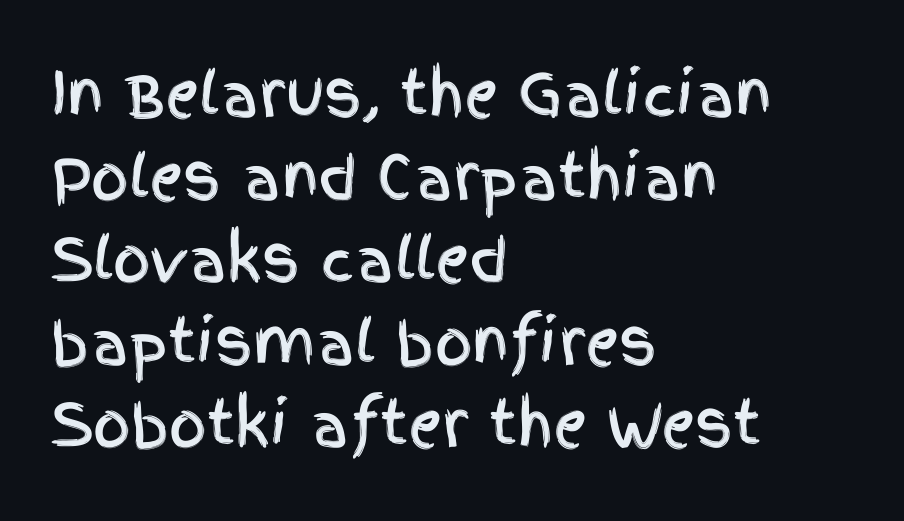
Q: Is the text italic (slanted)? A: No, it is upright.
Q: Is the typeface a serif or a sans-serif typeface? A: Sans-serif.
Q: Is the text underlined? A: No.
Q: How is the paragraph aligned? A: Left-aligned.
Q: Is the spacing between letters normal or unusually wide? A: Normal.
Q: Is the spacing between lines tight, normal or loose? A: Normal.
Q: Width (condensed, normal, or wide)? A: Condensed.
Q: x-height? A: Large.
Q: Monospaced? A: No.
